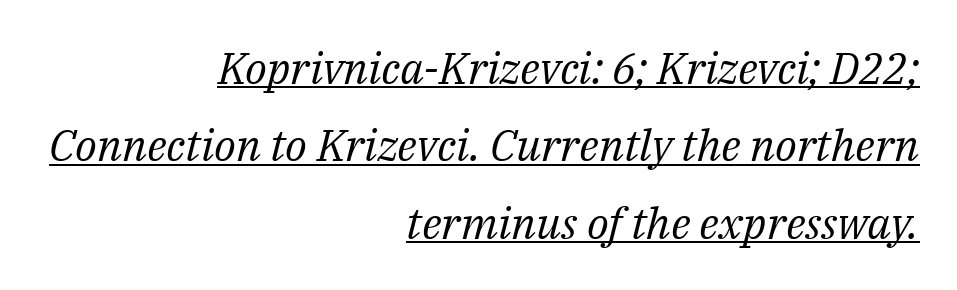
Note the varied advance widths — an 'i' is clearly narrower than an 'm'. The typeface chosen for these lines features serifs. Glance below the letters and you will spot a drawn line. Style check: oblique.
